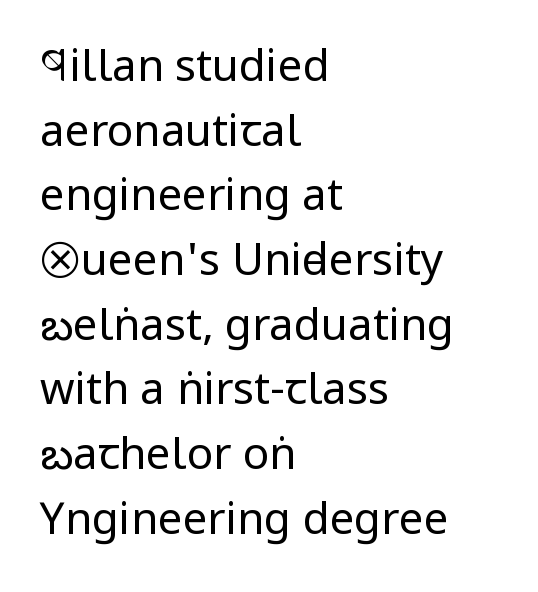
The image shows 44 px regular-weight, condensed sans-serif type, upright; set left-aligned, normal line spacing (1.47x), normal letter spacing, not underlined; low stroke contrast and a large x-height.
